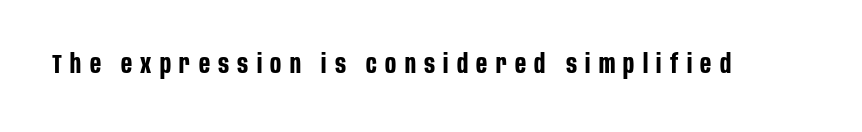
The image shows 26 px bold type, upright; set unusually wide letter spacing (+0.32 em), not underlined.
